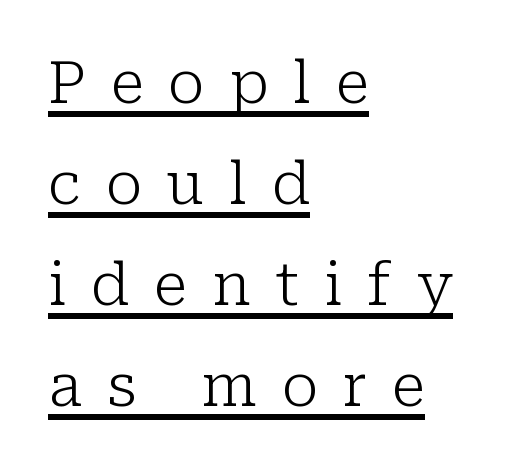
Q: Is the text bold? A: No.
Q: Is the text italic (slanted)? A: No, it is upright.
Q: Is the typeface a serif or a sans-serif typeface? A: Serif.
Q: Is the text underlined? A: Yes.
Q: How is the paragraph aligned? A: Left-aligned.
Q: Is the spacing between letters normal or unusually wide? A: Unusually wide.
Q: Width (condensed, normal, or wide)? A: Normal.
Q: Stroke contrast? A: Low.
Q: x-height? A: Medium.
Q: Monospaced? A: No.
